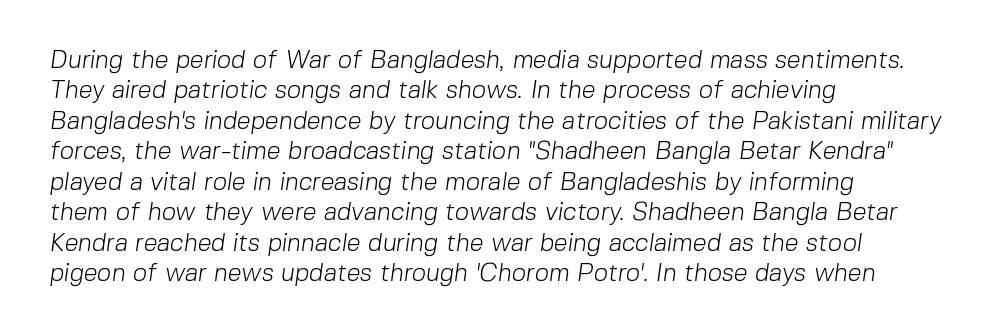
{"bold": "no", "underline": "no", "align": "left", "line_spacing_ratio": 1.22, "letter_spacing": "normal", "letter_spacing_em": 0.0, "glyph_px": 25}
